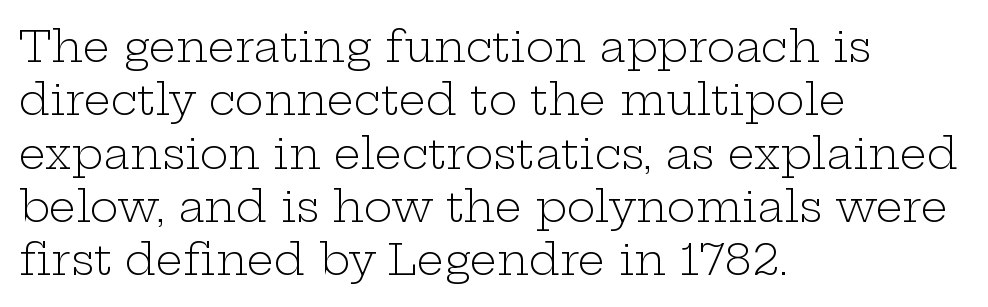
Q: Is the text bold? A: No.
Q: Is the text italic (slanted)? A: No, it is upright.
Q: Is the typeface a serif or a sans-serif typeface? A: Serif.
Q: Is the text underlined? A: No.
Q: How is the paragraph aligned? A: Left-aligned.
Q: Is the spacing between letters normal or unusually wide? A: Normal.
Q: Width (condensed, normal, or wide)? A: Wide.
Q: Stroke contrast? A: Low.
Q: x-height? A: Medium.
Q: Monospaced? A: No.
